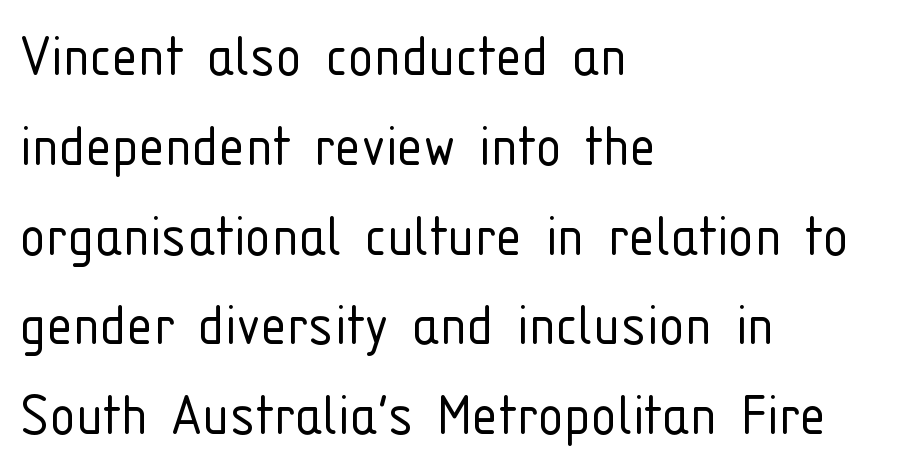
The image shows 66 px light, condensed sans-serif type, upright; set left-aligned, normal line spacing (1.36x), normal letter spacing, not underlined; low stroke contrast and a medium x-height.
